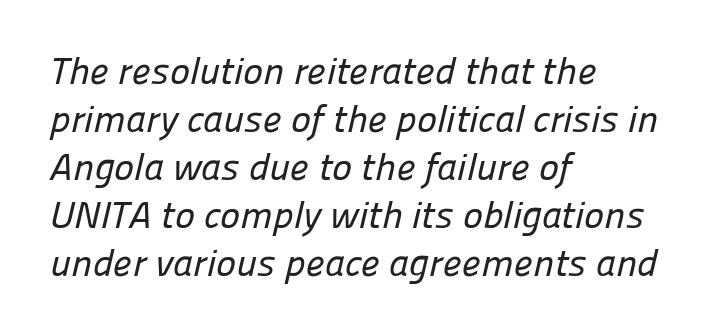
{"serif": "no", "width": "normal", "stroke_contrast": "low", "x_height": "medium", "monospaced": "no", "underline": "no", "align": "left", "line_spacing": "normal", "line_spacing_ratio": 1.26, "letter_spacing": "normal", "letter_spacing_em": 0.0, "glyph_px": 38}
